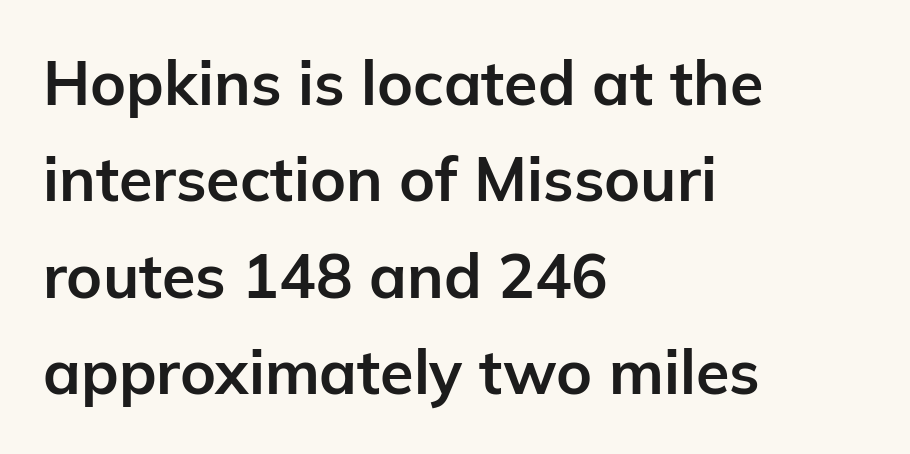
Q: Is the text bold? A: Yes.
Q: Is the text italic (slanted)? A: No, it is upright.
Q: Is the typeface a serif or a sans-serif typeface? A: Sans-serif.
Q: Is the text underlined? A: No.
Q: How is the paragraph aligned? A: Left-aligned.
Q: Is the spacing between letters normal or unusually wide? A: Normal.
Q: Is the spacing between lines tight, normal or loose? A: Normal.
Q: Width (condensed, normal, or wide)? A: Normal.
Q: Stroke contrast? A: Low.
Q: x-height? A: Medium.
Q: Monospaced? A: No.
